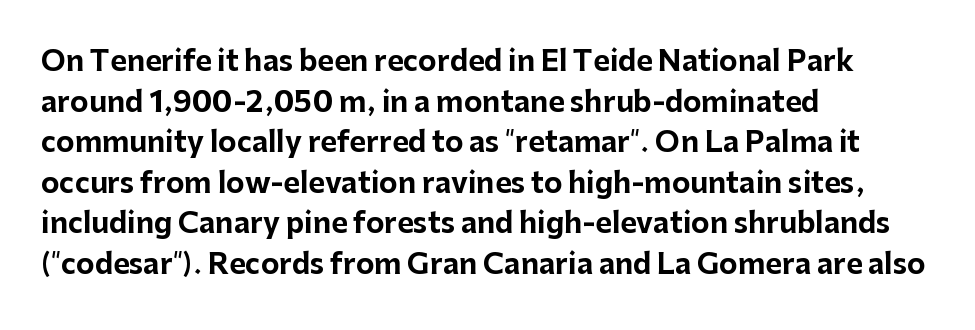
Q: Is the text bold? A: Yes.
Q: Is the text italic (slanted)? A: No, it is upright.
Q: Is the typeface a serif or a sans-serif typeface? A: Sans-serif.
Q: Is the text underlined? A: No.
Q: How is the paragraph aligned? A: Left-aligned.
Q: Is the spacing between letters normal or unusually wide? A: Normal.
Q: Is the spacing between lines tight, normal or loose? A: Normal.
Q: Width (condensed, normal, or wide)? A: Normal.
Q: Stroke contrast? A: Low.
Q: x-height? A: Medium.
Q: Monospaced? A: No.
